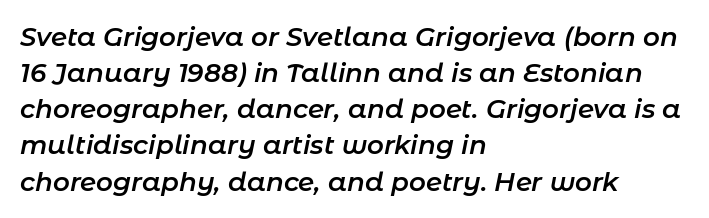
Q: Is the text bold? A: Semi-bold.
Q: Is the text italic (slanted)? A: Yes, it leans right by about 11 degrees.
Q: Is the text underlined? A: No.
Q: How is the paragraph aligned? A: Left-aligned.
Q: Is the spacing between letters normal or unusually wide? A: Normal.
Q: Is the spacing between lines tight, normal or loose? A: Normal.
